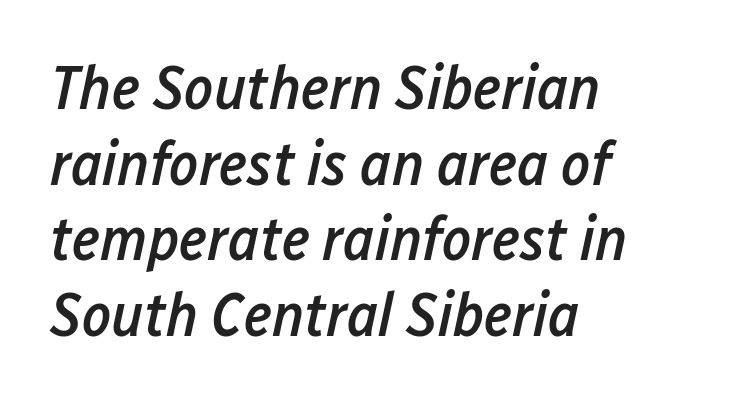
Looks like regular typesetting: each glyph gets only the width it needs. Glyph-to-glyph distance matches everyday printed text. Line beginnings align vertically; line endings do not. The font's italic variant was chosen for this text. This is the in-between weight designers call semibold or demi.
